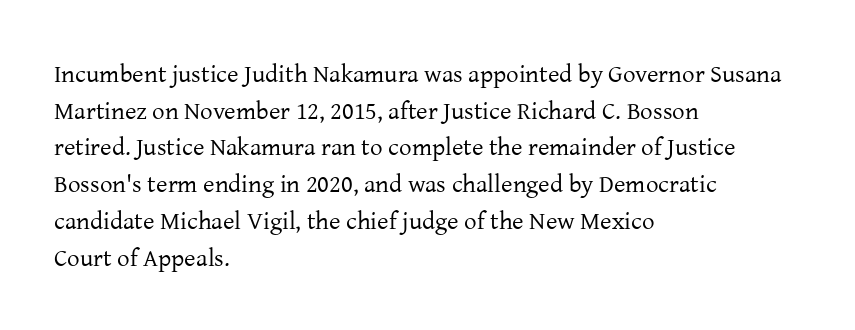
Weight: in the light-to-regular range. In CSS terms this would be text-align: left. The letters stand straight up with perfectly vertical stems. Each new line begins a customary step beneath the previous one. Characters follow at the spacing the type designer built in.
